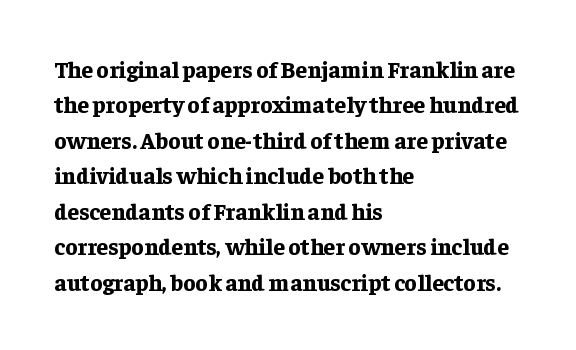
The strip under each line holds only bare page. The designer left line spacing at the default. Typeset ragged right — the left edge is the straight one. Heavy-handed strokes throughout: this text is bold.
